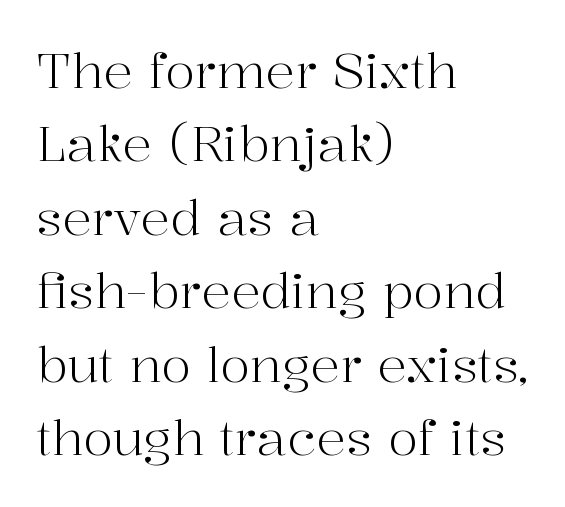
Ordinary non-slanted type is in use. You could call the tracking neutral — neither tight nor loose. The vertical gap from one line to the next is medium. Stem width sits at or under what a default text font uses.
